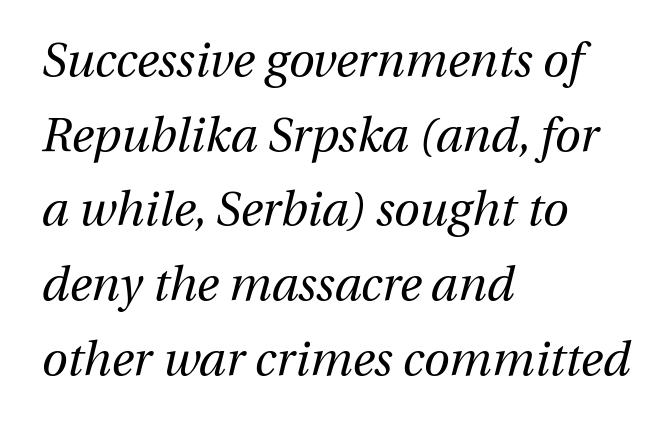
The image shows 47 px regular-weight type, italic (leaning right); set left-aligned, normal line spacing (1.59x), normal letter spacing, not underlined; medium stroke contrast and a medium x-height.
